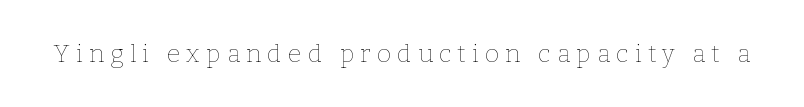
The characters are drawn with everyday or finer stroke widths. No word sits above an underline. Is there any slant? The stems are plumb. The type is letterspaced generously, with wide tracking.
